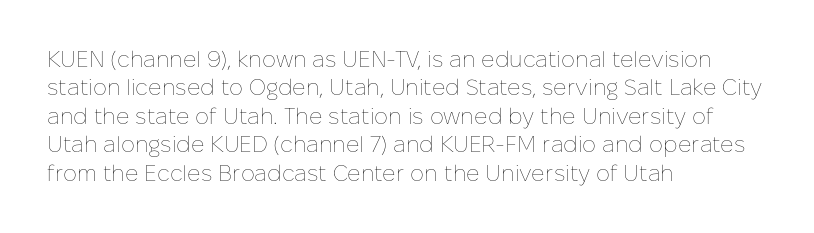
The image shows 22 px text type, upright; set left-aligned, normal line spacing (1.29x), normal letter spacing, not underlined.
